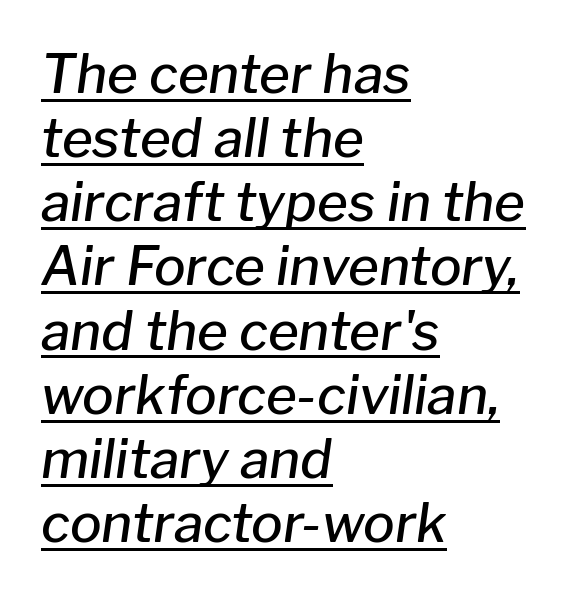
{"italic": "yes", "lean": "right", "slant_degrees": 8, "bold": "semi", "weight": "semibold", "width": "normal", "stroke_contrast": "low", "x_height": "medium", "monospaced": "no", "underline": "yes", "align": "left", "line_spacing_ratio": 1.21, "letter_spacing": "normal", "letter_spacing_em": 0.0, "glyph_px": 53}
